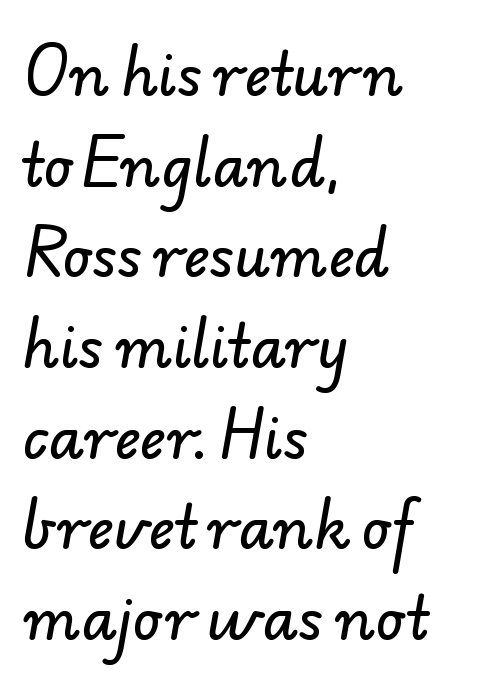
{"serif": "no", "width": "normal", "stroke_contrast": "low", "x_height": "small", "monospaced": "no", "underline": "no", "align": "left", "line_spacing": "normal", "line_spacing_ratio": 1.59, "letter_spacing": "normal", "letter_spacing_em": 0.0, "glyph_px": 57}
